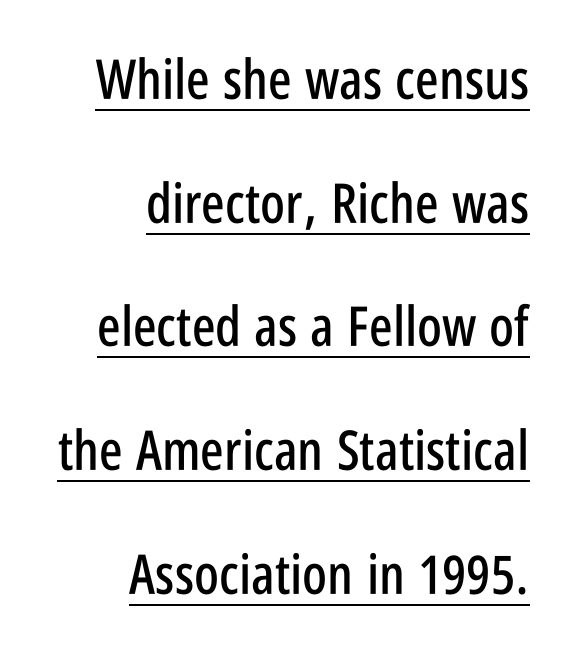
Q: Is the text italic (slanted)? A: No, it is upright.
Q: Is the typeface a serif or a sans-serif typeface? A: Sans-serif.
Q: Is the text underlined? A: Yes.
Q: How is the paragraph aligned? A: Right-aligned.
Q: Is the spacing between letters normal or unusually wide? A: Normal.
Q: Is the spacing between lines tight, normal or loose? A: Loose.
Q: Width (condensed, normal, or wide)? A: Condensed.
Q: Stroke contrast? A: Low.
Q: x-height? A: Large.
Q: Monospaced? A: No.
